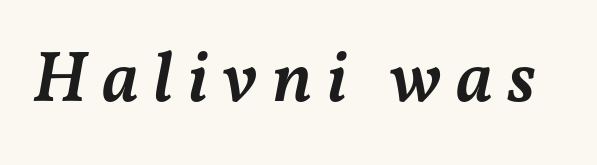
{"italic": "yes", "lean": "right", "slant_degrees": 11, "bold": "semi", "weight": "semibold", "width": "normal", "stroke_contrast": "medium", "x_height": "medium", "monospaced": "no", "underline": "no", "letter_spacing": "wide", "letter_spacing_em": 0.2, "glyph_px": 72}
